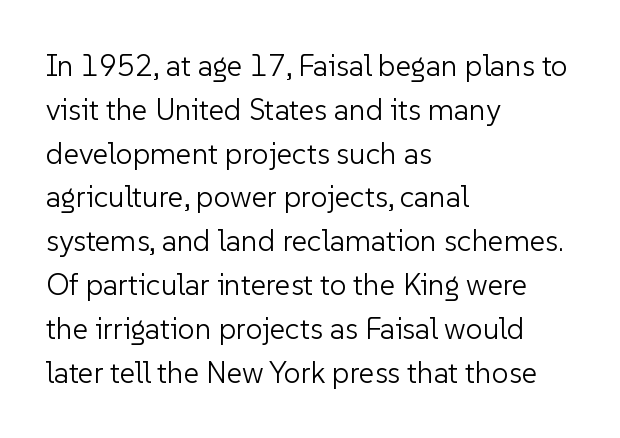
{"serif": "no", "italic": "no", "bold": "no", "weight": "light", "width": "normal", "stroke_contrast": "low", "x_height": "medium", "monospaced": "no", "underline": "no", "align": "left", "line_spacing": "normal", "line_spacing_ratio": 1.46, "letter_spacing": "normal", "letter_spacing_em": 0.0, "glyph_px": 30}
